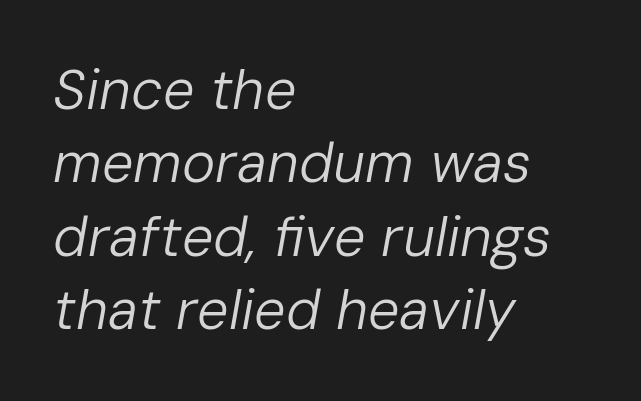
Q: Is the text bold? A: No.
Q: Is the text italic (slanted)? A: Yes, it leans right by about 10 degrees.
Q: Is the text underlined? A: No.
Q: How is the paragraph aligned? A: Left-aligned.
Q: Is the spacing between letters normal or unusually wide? A: Normal.
Q: Is the spacing between lines tight, normal or loose? A: Normal.
Q: Width (condensed, normal, or wide)? A: Normal.
Q: Stroke contrast? A: Low.
Q: x-height? A: Medium.
Q: Monospaced? A: No.
